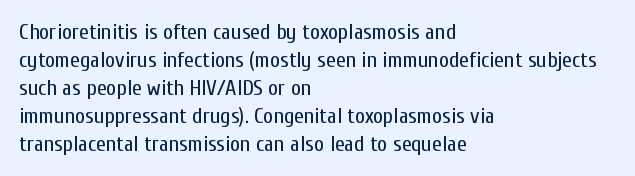
The image shows 22 px text type, upright; set left-aligned, normal line spacing (1.27x), normal letter spacing, not underlined.
